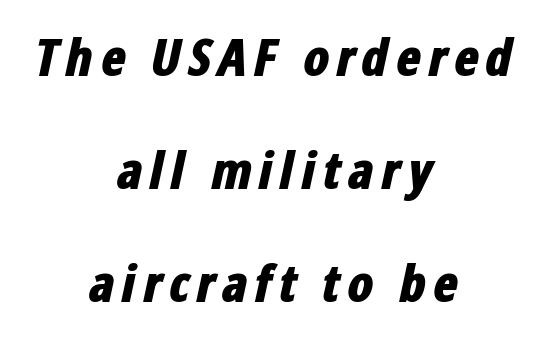
The image shows 52 px bold, condensed type, italic (leaning right); set centered, loose line spacing (2.17x), not underlined; low stroke contrast and a medium x-height.
